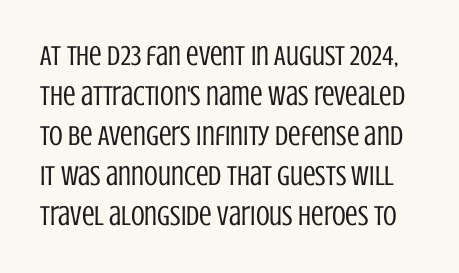
The image shows 28 px regular-weight, condensed sans-serif type, upright; set normal line spacing (1.43x), normal letter spacing, not underlined; low stroke contrast and a large x-height.
